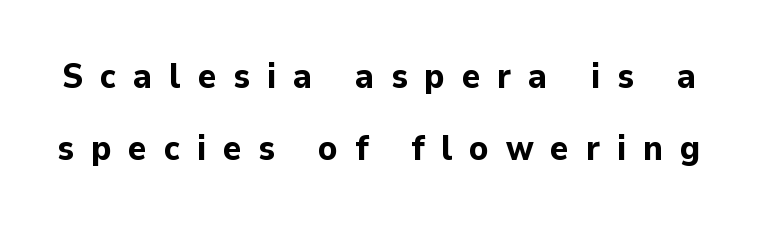
Q: Is the text bold? A: Yes.
Q: Is the text italic (slanted)? A: No, it is upright.
Q: Is the typeface a serif or a sans-serif typeface? A: Sans-serif.
Q: Is the text underlined? A: No.
Q: Is the spacing between letters normal or unusually wide? A: Unusually wide.
Q: Is the spacing between lines tight, normal or loose? A: Loose.
Q: Width (condensed, normal, or wide)? A: Normal.
Q: Stroke contrast? A: Low.
Q: x-height? A: Medium.
Q: Monospaced? A: No.
